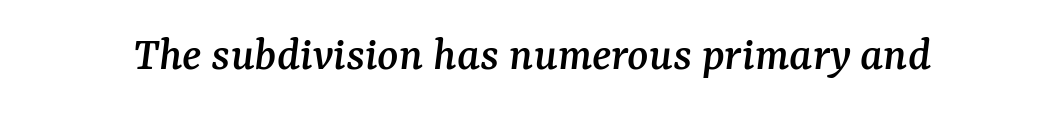
Q: Is the text italic (slanted)? A: Yes, it leans right by about 7 degrees.
Q: Is the typeface a serif or a sans-serif typeface? A: Serif.
Q: Is the text underlined? A: No.
Q: Is the spacing between letters normal or unusually wide? A: Normal.
Q: Width (condensed, normal, or wide)? A: Normal.
Q: Stroke contrast? A: Medium.
Q: x-height? A: Medium.
Q: Monospaced? A: No.
